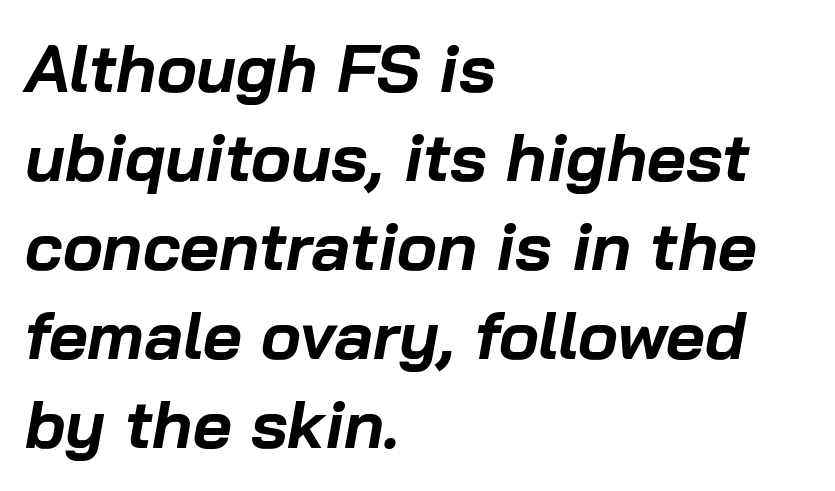
{"italic": "yes", "lean": "right", "slant_degrees": 10, "bold": "yes", "weight": "bold", "width": "normal", "stroke_contrast": "low", "x_height": "medium", "monospaced": "no", "underline": "no", "align": "left", "line_spacing": "normal", "line_spacing_ratio": 1.33, "letter_spacing": "normal", "letter_spacing_em": 0.0, "glyph_px": 67}
